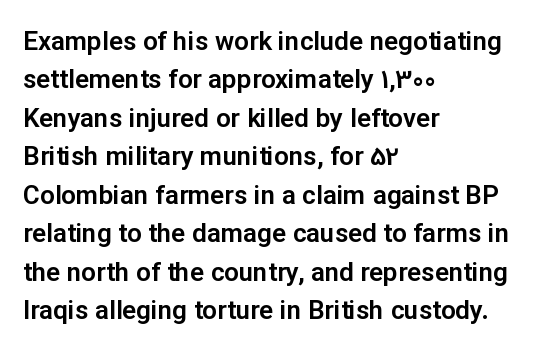
{"italic": "no", "underline": "no", "align": "left", "line_spacing": "normal", "line_spacing_ratio": 1.48, "letter_spacing": "normal", "letter_spacing_em": 0.0, "glyph_px": 26}
